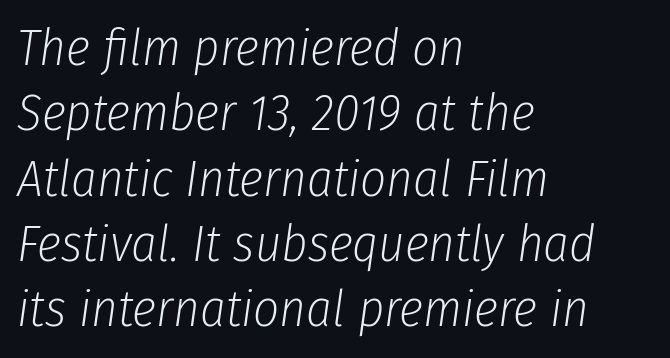
The image shows 51 px light, condensed type, italic (leaning right); set left-aligned, normal line spacing (1.28x), normal letter spacing, not underlined; low stroke contrast and a medium x-height.
